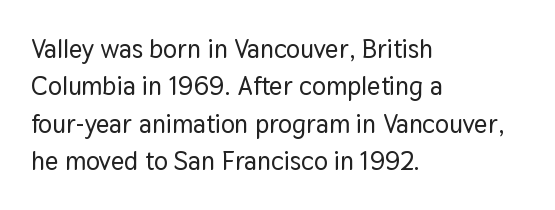
{"italic": "no", "underline": "no", "align": "left", "line_spacing": "normal", "line_spacing_ratio": 1.44, "letter_spacing": "normal", "letter_spacing_em": 0.0, "glyph_px": 26}
